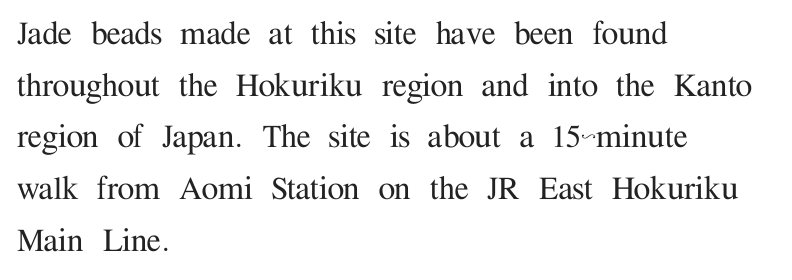
The image shows 38 px serif type, upright; set left-aligned, normal line spacing (1.36x), normal letter spacing, not underlined; medium stroke contrast and a medium x-height.
